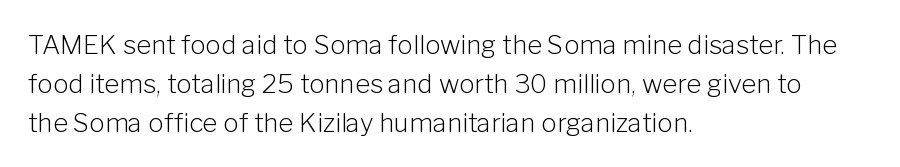
{"italic": "no", "bold": "no", "underline": "no", "align": "left", "line_spacing": "normal", "line_spacing_ratio": 1.5, "letter_spacing": "normal", "letter_spacing_em": 0.0, "glyph_px": 26}
